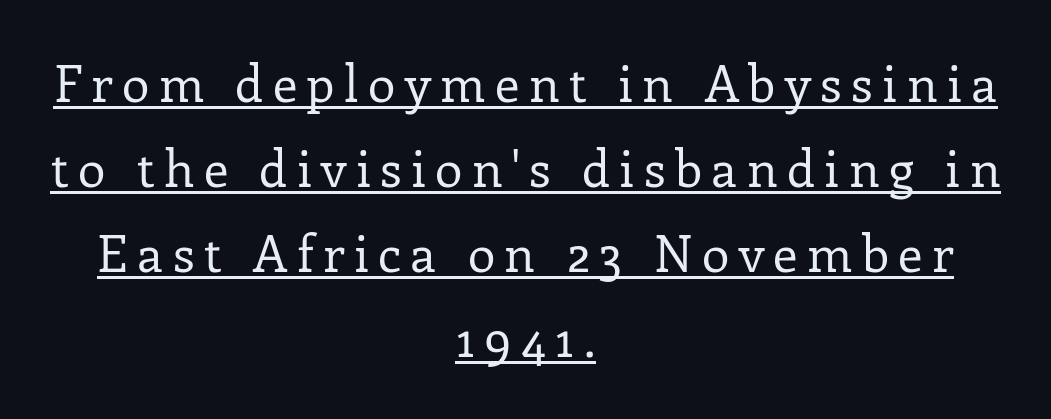
You can tell from the footed stems that serif type was used. The setting favours the middle, as headings and verse often do. The letters look calm and open, with moderate or lighter stems. Students, observe: this is what conventionally led text looks like. This sample has the flowing, uneven cadence of proportional lettering.
